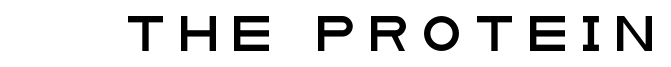
The image shows 35 px wide sans-serif type, upright; set unusually wide letter spacing (+0.41 em), not underlined; low stroke contrast and a large x-height.
